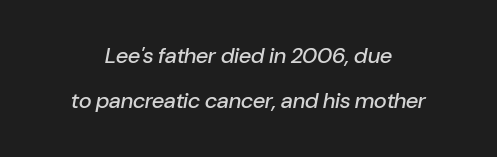
Q: Is the text italic (slanted)? A: Yes, it leans right by about 10 degrees.
Q: Is the text underlined? A: No.
Q: How is the paragraph aligned? A: Centered.
Q: Is the spacing between letters normal or unusually wide? A: Normal.
Q: Is the spacing between lines tight, normal or loose? A: Loose.
